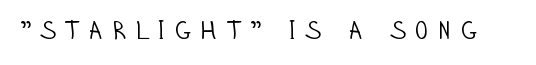
Q: Is the text bold? A: No.
Q: Is the text italic (slanted)? A: No, it is upright.
Q: Is the text underlined? A: No.
Q: Is the spacing between letters normal or unusually wide? A: Unusually wide.
